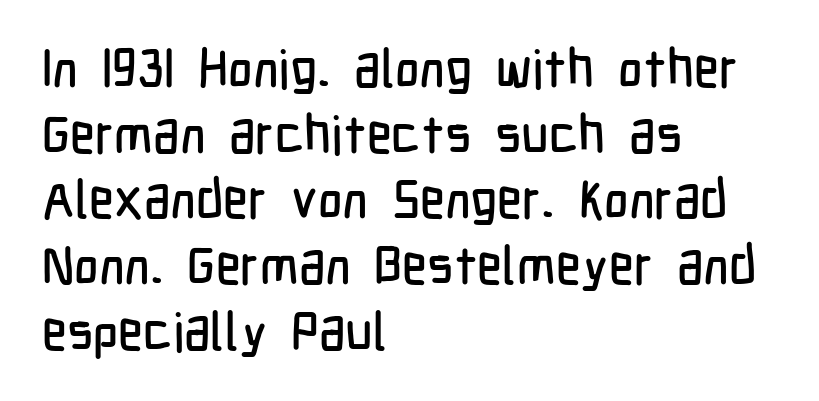
Q: Is the text italic (slanted)? A: No, it is upright.
Q: Is the typeface a serif or a sans-serif typeface? A: Sans-serif.
Q: Is the text underlined? A: No.
Q: How is the paragraph aligned? A: Left-aligned.
Q: Is the spacing between letters normal or unusually wide? A: Normal.
Q: Width (condensed, normal, or wide)? A: Condensed.
Q: Stroke contrast? A: Low.
Q: x-height? A: Medium.
Q: Monospaced? A: No.
